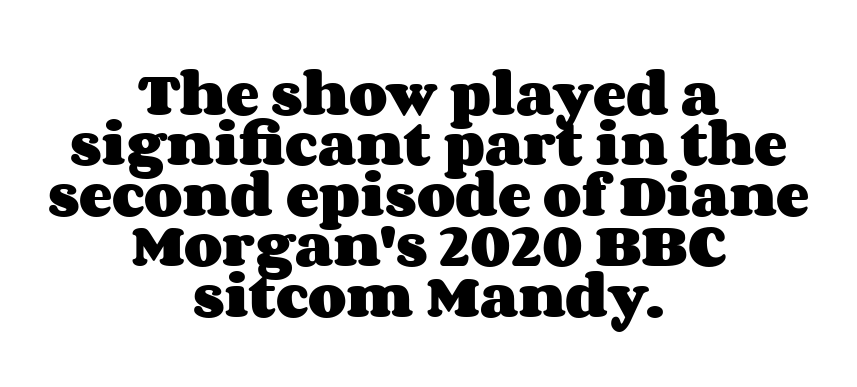
The image shows 50 px heavy, wide type, upright; set centered, tight line spacing (1.01x), normal letter spacing, not underlined; medium stroke contrast and a large x-height.
